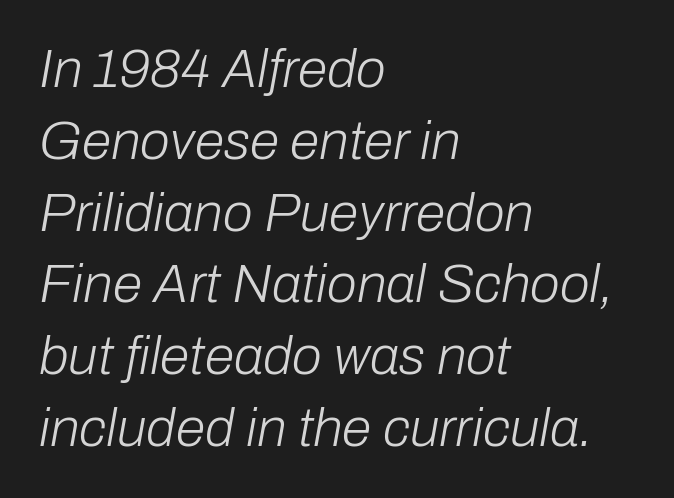
Compared with a typical body face, this is equally light or lighter still. Observe the ordinary spacing: letters are neighbours, not strangers. Lines of text with bare space underneath. Reading down the column, the eye jumps a familiar distance to each next line.
